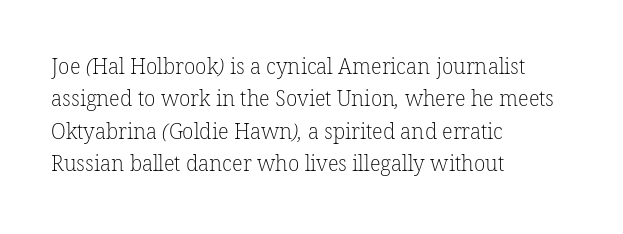
{"bold": "no", "underline": "no", "align": "left", "line_spacing": "normal", "line_spacing_ratio": 1.54, "letter_spacing": "normal", "letter_spacing_em": 0.0, "glyph_px": 21}
